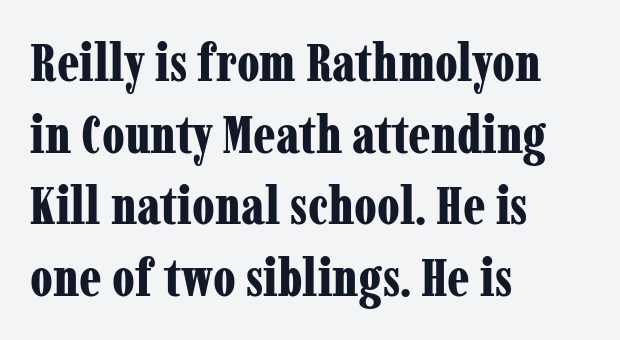
Q: Is the text bold? A: Yes.
Q: Is the text italic (slanted)? A: No, it is upright.
Q: Is the typeface a serif or a sans-serif typeface? A: Serif.
Q: Is the text underlined? A: No.
Q: How is the paragraph aligned? A: Left-aligned.
Q: Is the spacing between letters normal or unusually wide? A: Normal.
Q: Is the spacing between lines tight, normal or loose? A: Normal.
Q: Width (condensed, normal, or wide)? A: Condensed.
Q: Stroke contrast? A: Low.
Q: x-height? A: Medium.
Q: Monospaced? A: No.
